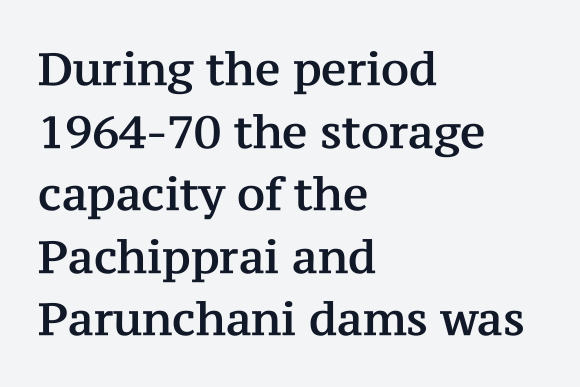
{"serif": "yes", "italic": "no", "width": "normal", "stroke_contrast": "medium", "x_height": "medium", "monospaced": "no", "underline": "no", "align": "left", "line_spacing": "normal", "line_spacing_ratio": 1.39, "letter_spacing": "normal", "letter_spacing_em": 0.0, "glyph_px": 45}
